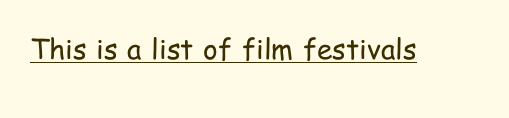
The image shows 28 px regular-weight, condensed sans-serif type, upright; set normal letter spacing, underlined; low stroke contrast and a medium x-height.
